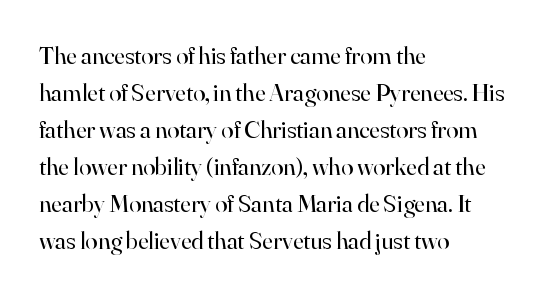
Q: Is the text bold? A: No.
Q: Is the text italic (slanted)? A: No, it is upright.
Q: Is the text underlined? A: No.
Q: How is the paragraph aligned? A: Left-aligned.
Q: Is the spacing between letters normal or unusually wide? A: Normal.
Q: Is the spacing between lines tight, normal or loose? A: Normal.
